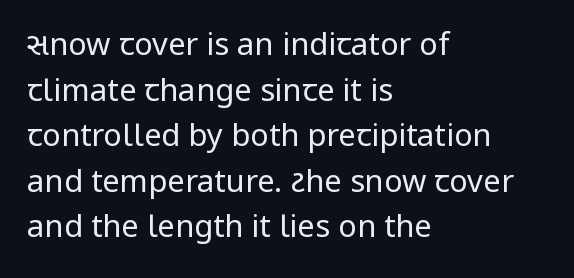
The lines sit at an ordinary, default distance from one another. Typographically, this falls in the sans-serif category. On a weight scale, this lands at 450 or below. Glyph-to-glyph distance matches everyday printed text. Beneath every word, the page is bare. Varying glyph widths throughout — classic text-font behaviour.
